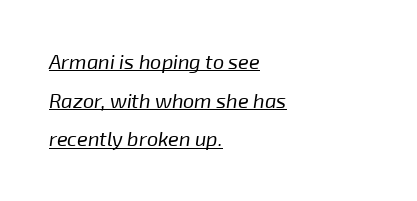
Q: Is the text bold? A: No.
Q: Is the text italic (slanted)? A: Yes, it leans right by about 8 degrees.
Q: Is the text underlined? A: Yes.
Q: How is the paragraph aligned? A: Left-aligned.
Q: Is the spacing between letters normal or unusually wide? A: Normal.
Q: Is the spacing between lines tight, normal or loose? A: Loose.
